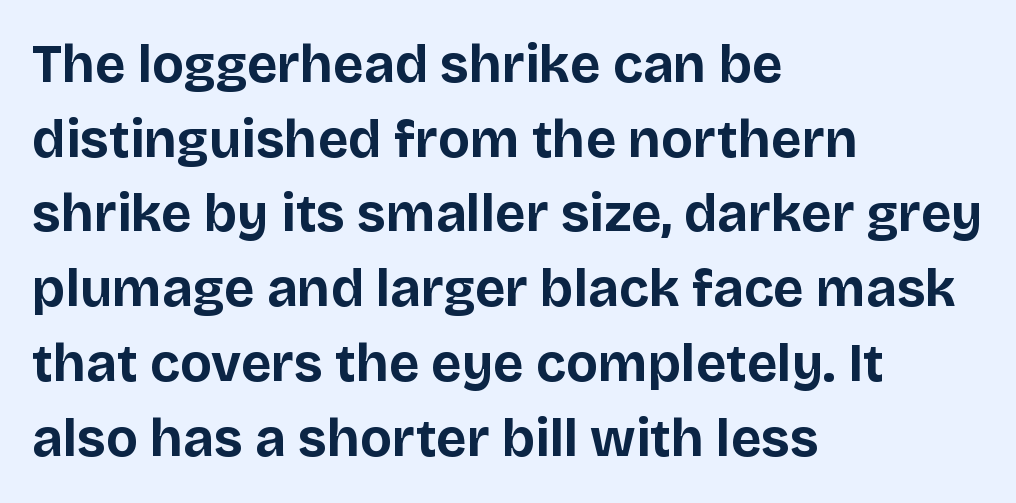
One-word summary of the alignment: left. There is no visible air inserted between adjacent glyphs. Horizontal bands of white between lines are of average thickness. Type without underlining.
